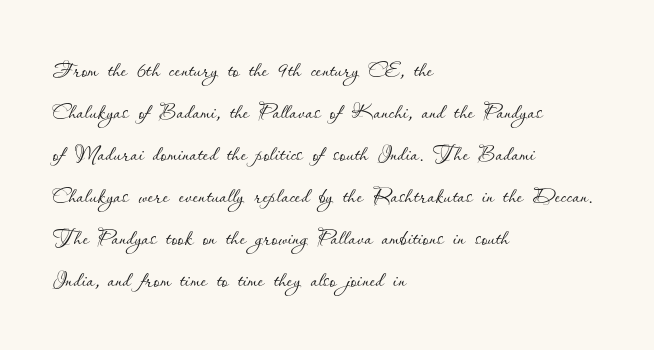
Q: Is the text bold? A: No.
Q: Is the text italic (slanted)? A: Yes.
Q: Is the text underlined? A: No.
Q: How is the paragraph aligned? A: Left-aligned.
Q: Is the spacing between letters normal or unusually wide? A: Normal.
Q: Is the spacing between lines tight, normal or loose? A: Normal.
Q: Width (condensed, normal, or wide)? A: Normal.
Q: Stroke contrast? A: Low.
Q: x-height? A: Small.
Q: Monospaced? A: No.
